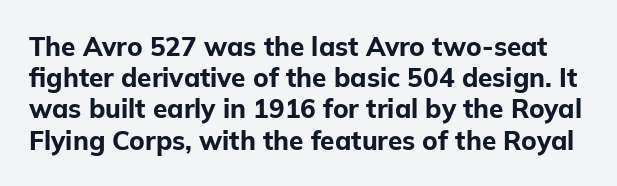
Q: Is the text bold? A: Yes.
Q: Is the text italic (slanted)? A: No, it is upright.
Q: Is the text underlined? A: No.
Q: Is the spacing between letters normal or unusually wide? A: Normal.
